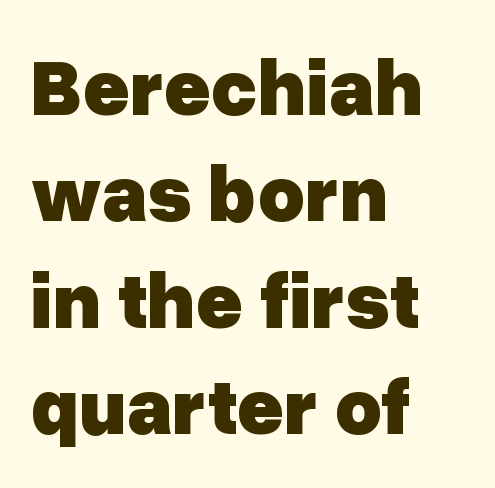
Q: Is the text bold? A: Yes.
Q: Is the text italic (slanted)? A: No, it is upright.
Q: Is the typeface a serif or a sans-serif typeface? A: Sans-serif.
Q: Is the text underlined? A: No.
Q: How is the paragraph aligned? A: Left-aligned.
Q: Is the spacing between letters normal or unusually wide? A: Normal.
Q: Is the spacing between lines tight, normal or loose? A: Normal.
Q: Width (condensed, normal, or wide)? A: Normal.
Q: Stroke contrast? A: Low.
Q: x-height? A: Medium.
Q: Monospaced? A: No.
